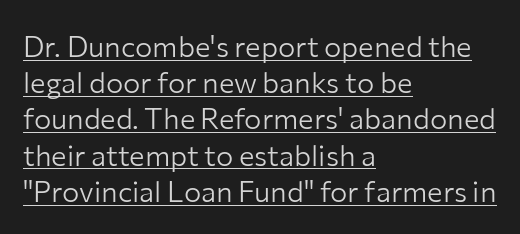
The image shows 29 px light sans-serif type, upright; set left-aligned, normal line spacing (1.25x), normal letter spacing, underlined; low stroke contrast and a medium x-height.
